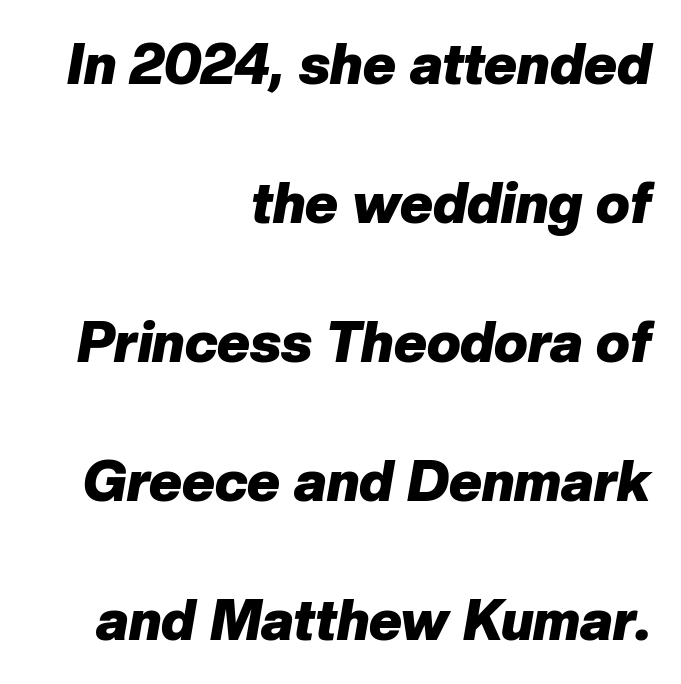
Q: Is the text bold? A: Yes.
Q: Is the text italic (slanted)? A: Yes, it leans right by about 10 degrees.
Q: Is the text underlined? A: No.
Q: How is the paragraph aligned? A: Right-aligned.
Q: Is the spacing between letters normal or unusually wide? A: Normal.
Q: Is the spacing between lines tight, normal or loose? A: Loose.
Q: Width (condensed, normal, or wide)? A: Normal.
Q: Stroke contrast? A: Low.
Q: x-height? A: Medium.
Q: Monospaced? A: No.
